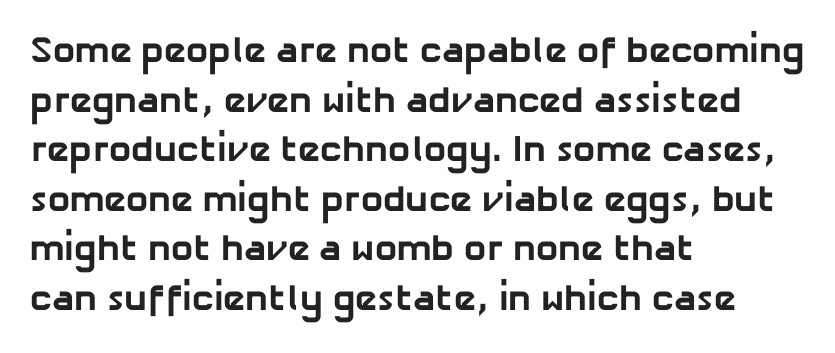
Q: Is the text bold? A: Yes.
Q: Is the typeface a serif or a sans-serif typeface? A: Sans-serif.
Q: Is the text underlined? A: No.
Q: How is the paragraph aligned? A: Left-aligned.
Q: Is the spacing between letters normal or unusually wide? A: Normal.
Q: Is the spacing between lines tight, normal or loose? A: Normal.
Q: Width (condensed, normal, or wide)? A: Normal.
Q: Stroke contrast? A: Low.
Q: x-height? A: Medium.
Q: Monospaced? A: No.
